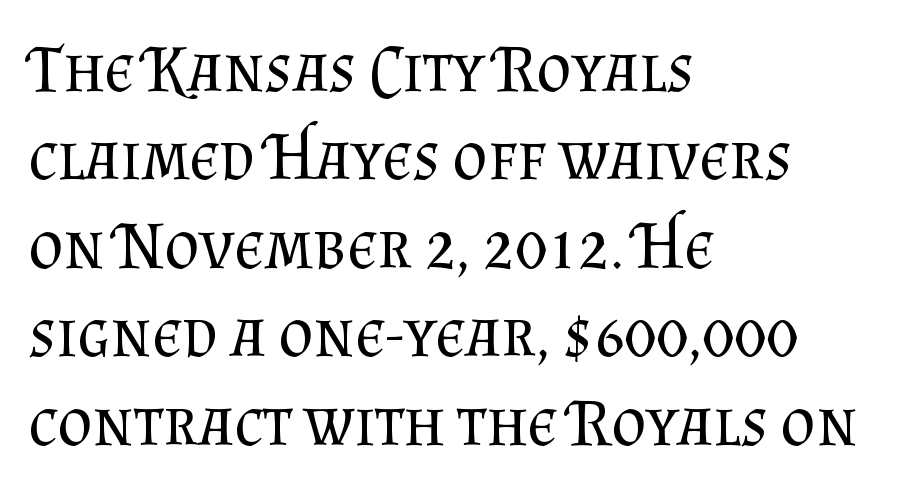
Q: Is the text bold? A: No.
Q: Is the text italic (slanted)? A: No, it is upright.
Q: Is the typeface a serif or a sans-serif typeface? A: Serif.
Q: Is the text underlined? A: No.
Q: How is the paragraph aligned? A: Left-aligned.
Q: Is the spacing between letters normal or unusually wide? A: Normal.
Q: Is the spacing between lines tight, normal or loose? A: Normal.
Q: Width (condensed, normal, or wide)? A: Normal.
Q: Stroke contrast? A: Medium.
Q: x-height? A: Small.
Q: Monospaced? A: No.
